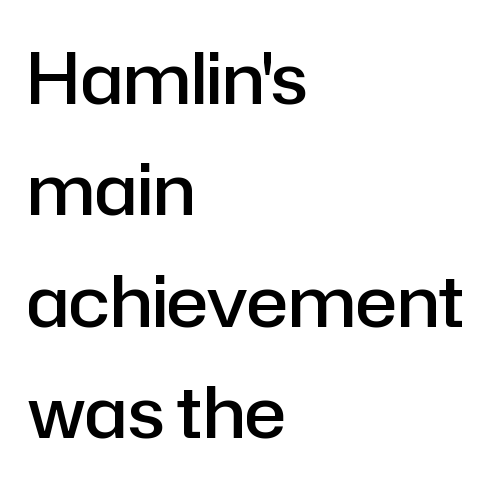
The image shows 70 px semibold sans-serif type, upright; set left-aligned, normal line spacing (1.59x), normal letter spacing, not underlined; low stroke contrast and a medium x-height.
